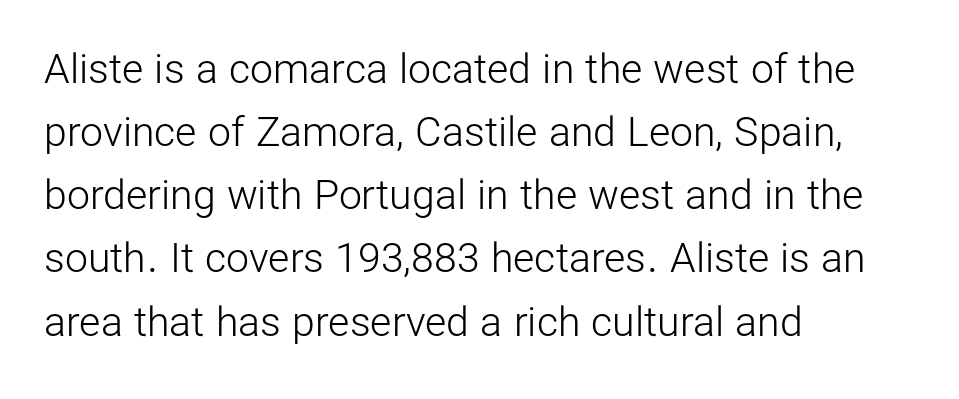
{"serif": "no", "italic": "no", "bold": "no", "weight": "light", "width": "normal", "stroke_contrast": "low", "x_height": "medium", "monospaced": "no", "underline": "no", "align": "left", "line_spacing": "normal", "line_spacing_ratio": 1.54, "letter_spacing": "normal", "letter_spacing_em": 0.0, "glyph_px": 41}
